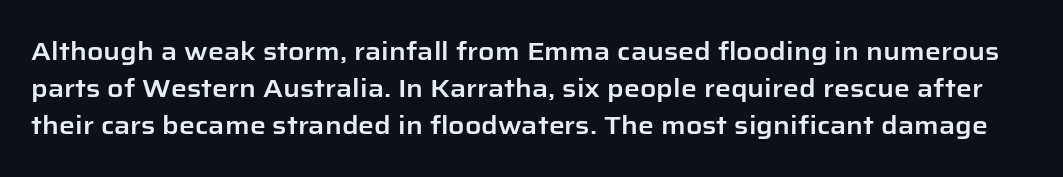
The image shows 25 px text type, upright; set normal line spacing (1.49x), normal letter spacing, not underlined.
